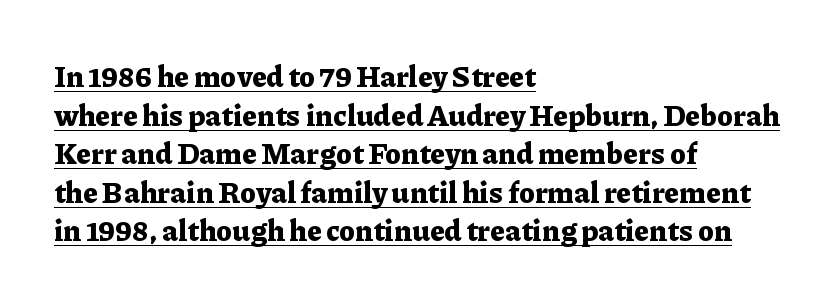
{"serif": "yes", "italic": "no", "bold": "yes", "weight": "bold", "width": "normal", "stroke_contrast": "low", "x_height": "medium", "monospaced": "no", "underline": "yes", "align": "left", "line_spacing": "normal", "line_spacing_ratio": 1.33, "letter_spacing": "normal", "letter_spacing_em": 0.0, "glyph_px": 29}
